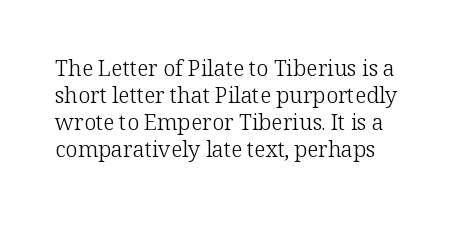
{"italic": "no", "bold": "no", "underline": "no", "line_spacing_ratio": 1.23, "letter_spacing": "normal", "letter_spacing_em": 0.0, "glyph_px": 22}
